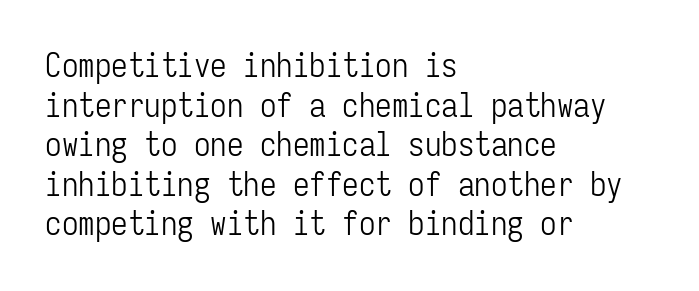
The image shows 33 px light, condensed sans-serif type, upright, monospaced; set left-aligned, line spacing 1.2x, normal letter spacing, not underlined; low stroke contrast and a medium x-height.
